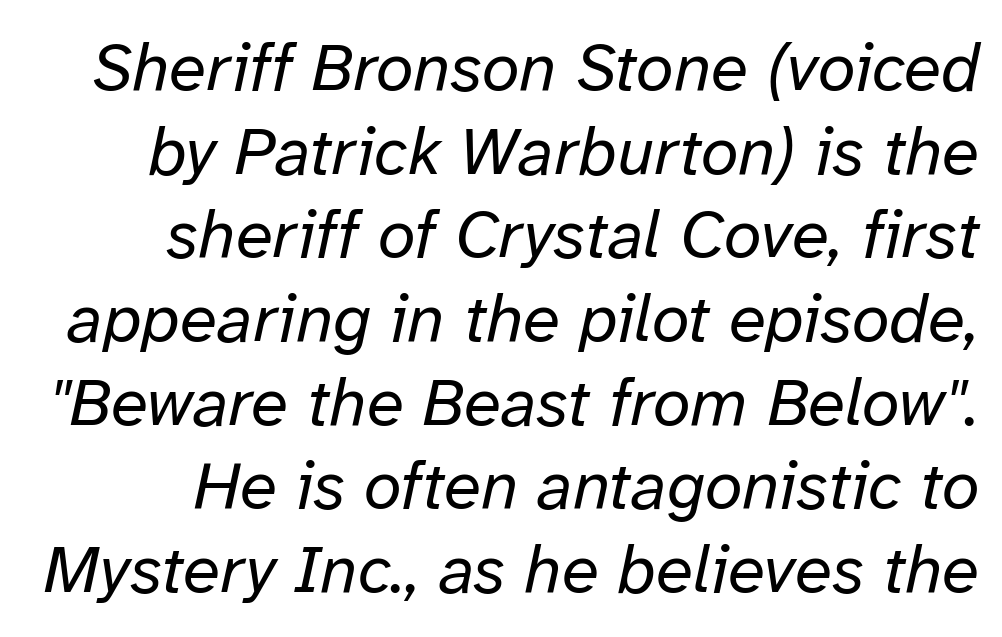
Q: Is the text bold? A: No.
Q: Is the text italic (slanted)? A: Yes, it leans right by about 12 degrees.
Q: Is the text underlined? A: No.
Q: Is the spacing between letters normal or unusually wide? A: Normal.
Q: Width (condensed, normal, or wide)? A: Normal.
Q: Stroke contrast? A: Low.
Q: x-height? A: Medium.
Q: Monospaced? A: No.
